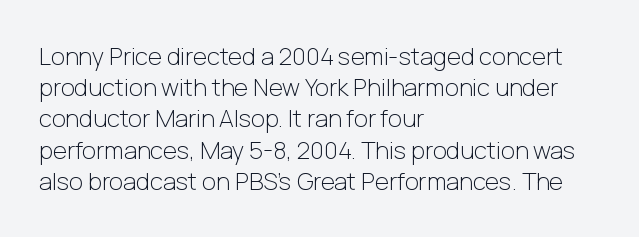
The ragged edge is on the right, which tells us the setting is flush left. The passage shown is not underscored anywhere. These lines were composed using upright roman letters. This sample uses plain, unmodified letter spacing. Reading down the column, the eye jumps a familiar distance to each next line.
